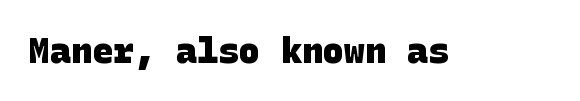
The face used here has the dense, thick strokes of a bold. Inter-character spacing is left at the font's built-in metrics. Unlike a traditional serif, this face leaves its strokes unadorned. Just letters on the line, the space beneath them empty.
